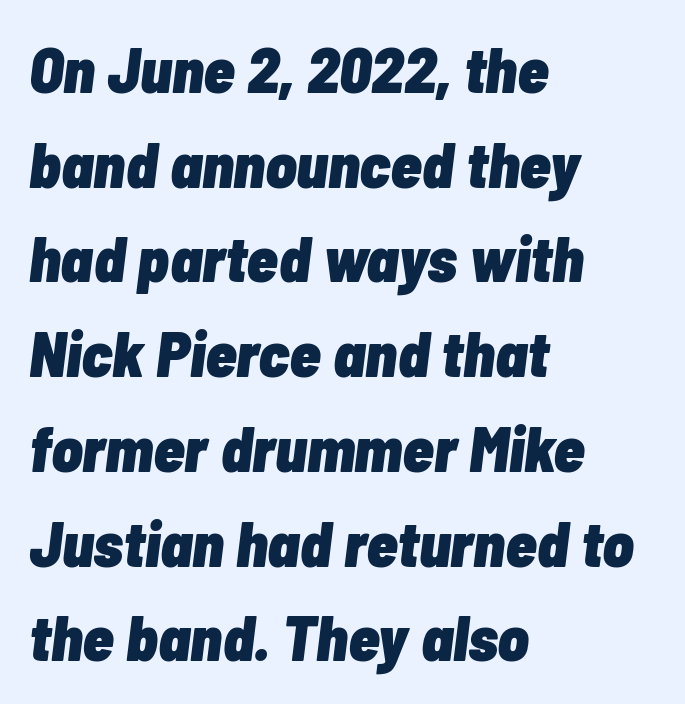
{"italic": "yes", "lean": "right", "slant_degrees": 7, "bold": "yes", "weight": "heavy", "width": "condensed", "stroke_contrast": "low", "x_height": "medium", "monospaced": "no", "underline": "no", "align": "left", "line_spacing": "normal", "line_spacing_ratio": 1.48, "letter_spacing": "normal", "letter_spacing_em": 0.0, "glyph_px": 64}
